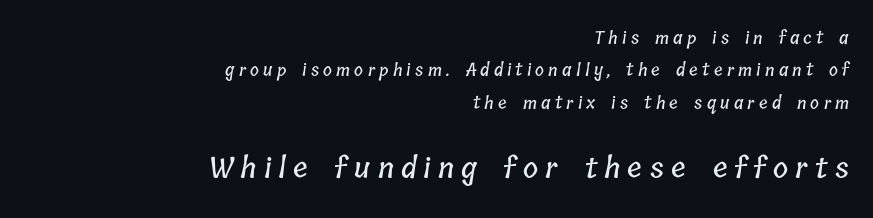
The image shows 29 px condensed type; set right-aligned, loose line spacing (1.9x), unusually wide letter spacing (+0.25 em), not underlined; the second (bottom) block is 1.71x larger; low stroke contrast and a medium x-height.
